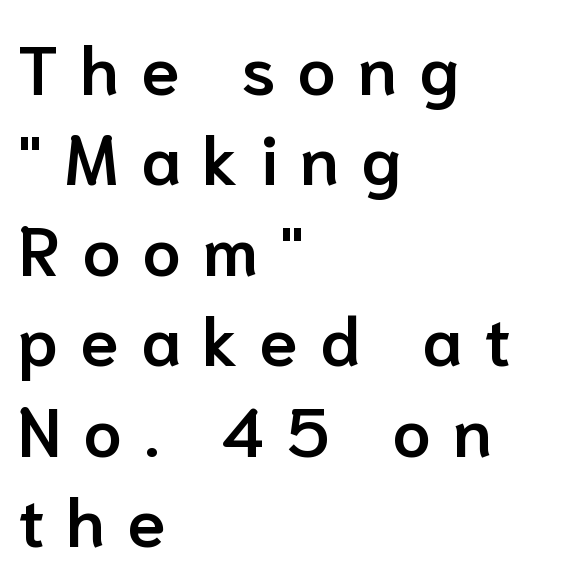
{"serif": "no", "italic": "no", "bold": "semi", "weight": "semibold", "width": "normal", "stroke_contrast": "low", "x_height": "medium", "monospaced": "no", "underline": "no", "align": "left", "line_spacing": "normal", "line_spacing_ratio": 1.31, "letter_spacing": "wide", "letter_spacing_em": 0.32, "glyph_px": 69}
